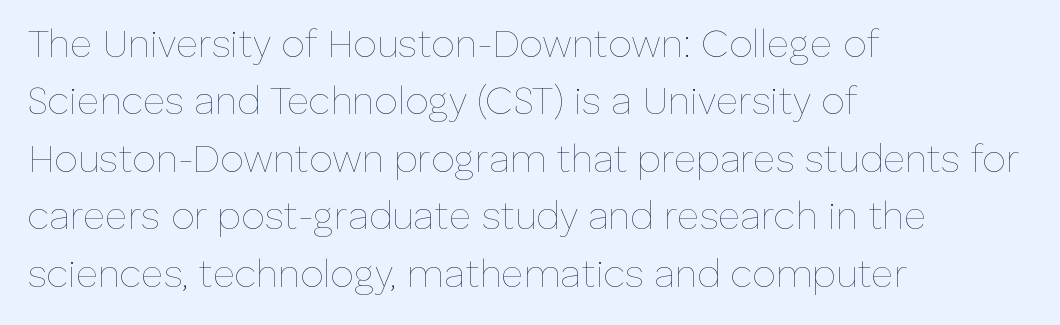
Q: Is the text bold? A: No.
Q: Is the text italic (slanted)? A: No, it is upright.
Q: Is the text underlined? A: No.
Q: How is the paragraph aligned? A: Left-aligned.
Q: Is the spacing between letters normal or unusually wide? A: Normal.
Q: Is the spacing between lines tight, normal or loose? A: Normal.
Q: Width (condensed, normal, or wide)? A: Normal.
Q: Stroke contrast? A: Low.
Q: x-height? A: Medium.
Q: Monospaced? A: No.
